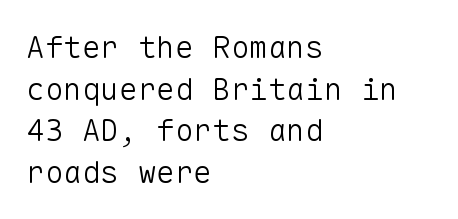
Serifs: no, the terminals of the letterforms are clean. These lines were composed using upright roman letters. Spacing verdict: monospaced, one width for all characters. The space directly below the letters is spotless. How would I describe the line gaps? Plain and ordinary. The lines in this sample share a left origin and differ only in where they stop.
